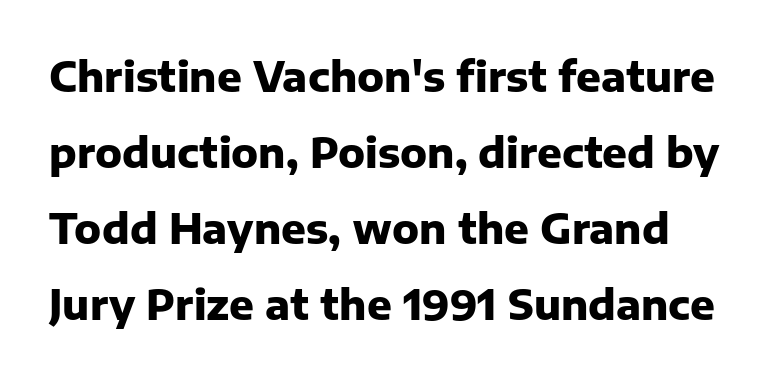
Q: Is the text bold? A: Yes.
Q: Is the text italic (slanted)? A: No, it is upright.
Q: Is the typeface a serif or a sans-serif typeface? A: Sans-serif.
Q: Is the text underlined? A: No.
Q: Is the spacing between letters normal or unusually wide? A: Normal.
Q: Width (condensed, normal, or wide)? A: Normal.
Q: Stroke contrast? A: Low.
Q: x-height? A: Medium.
Q: Monospaced? A: No.
